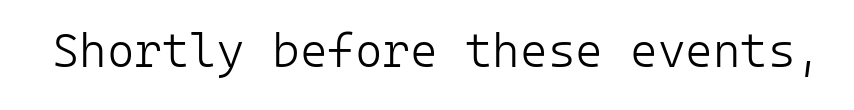
The image shows 47 px light sans-serif type, upright, monospaced; set normal letter spacing, not underlined; low stroke contrast and a medium x-height.
